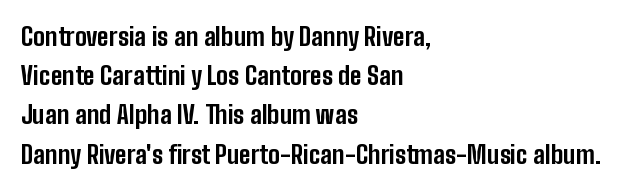
{"italic": "no", "bold": "yes", "underline": "no", "align": "left", "line_spacing": "normal", "line_spacing_ratio": 1.57, "letter_spacing": "normal", "letter_spacing_em": 0.0, "glyph_px": 25}
